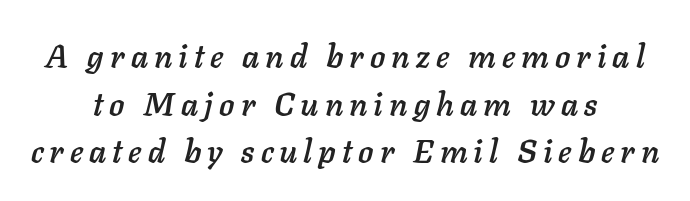
Tall strokes in this sample are angled rather than plumb. Students, observe: this is what conventionally led text looks like. Which margin do the lines hug? Neither — every line sits in the middle. A clean baseline with only descenders dipping below it. Spacing verdict: proportional, widths tailored to each character.
